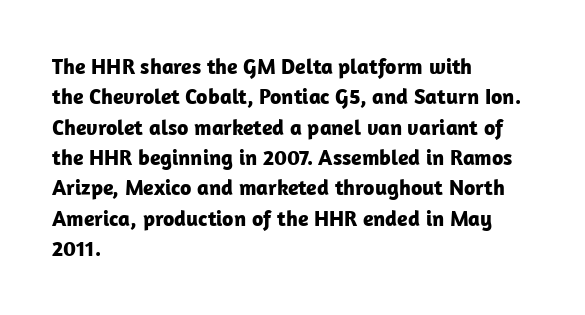
The image shows 22 px bold type, upright; set left-aligned, normal line spacing (1.38x), normal letter spacing, not underlined.
